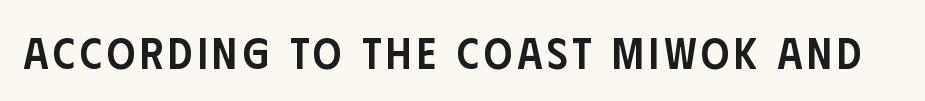
Q: Is the text bold? A: Semi-bold.
Q: Is the text italic (slanted)? A: No, it is upright.
Q: Is the typeface a serif or a sans-serif typeface? A: Sans-serif.
Q: Is the text underlined? A: No.
Q: Width (condensed, normal, or wide)? A: Condensed.
Q: Stroke contrast? A: Low.
Q: x-height? A: Large.
Q: Monospaced? A: No.
